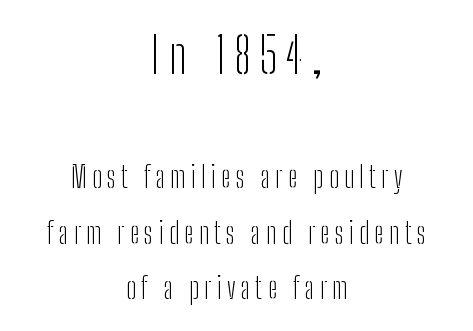
{"serif": "no", "italic": "no", "bold": "no", "weight": "light", "width": "condensed", "stroke_contrast": "low", "x_height": "medium", "monospaced": "no", "underline": "no", "align": "center", "line_spacing": "loose", "line_spacing_ratio": 1.91, "larger_block": "first", "size_ratio": 1.72, "glyph_px": 50}
